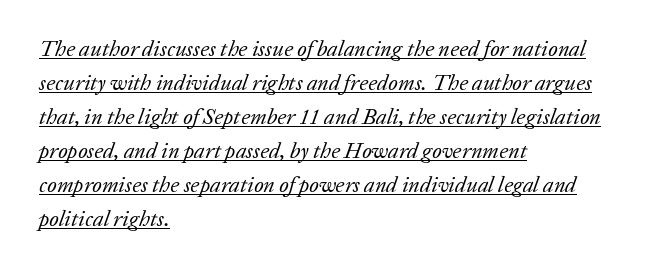
The image shows 22 px text type, italic (leaning right); set left-aligned, normal line spacing (1.55x), normal letter spacing, underlined.
